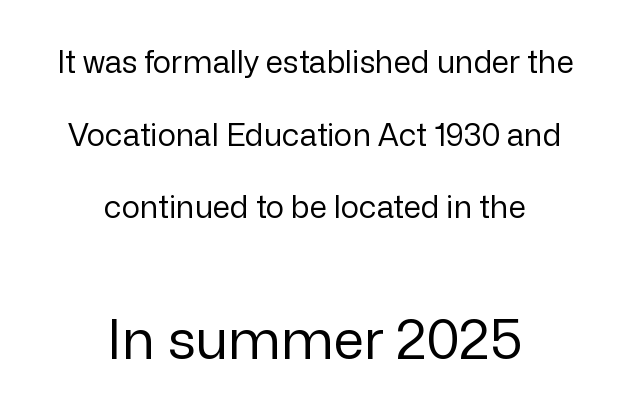
The image shows 55 px regular-weight sans-serif type, upright; set centered, loose line spacing (2.34x), normal letter spacing, not underlined; the second (bottom) block is 1.77x larger; low stroke contrast and a medium x-height.
